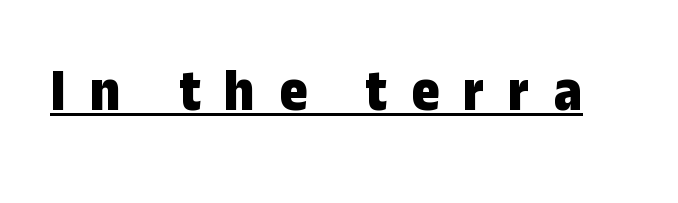
Q: Is the text bold? A: Yes.
Q: Is the text italic (slanted)? A: No, it is upright.
Q: Is the typeface a serif or a sans-serif typeface? A: Sans-serif.
Q: Is the text underlined? A: Yes.
Q: Is the spacing between letters normal or unusually wide? A: Unusually wide.
Q: Width (condensed, normal, or wide)? A: Condensed.
Q: Stroke contrast? A: Low.
Q: x-height? A: Medium.
Q: Monospaced? A: No.
